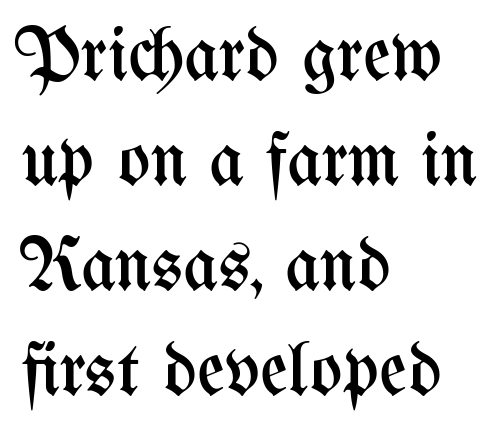
Q: Is the text bold? A: No.
Q: Is the text italic (slanted)? A: No, it is upright.
Q: Is the text underlined? A: No.
Q: How is the paragraph aligned? A: Left-aligned.
Q: Is the spacing between letters normal or unusually wide? A: Normal.
Q: Is the spacing between lines tight, normal or loose? A: Normal.
Q: Width (condensed, normal, or wide)? A: Condensed.
Q: Stroke contrast? A: Medium.
Q: x-height? A: Medium.
Q: Monospaced? A: No.
